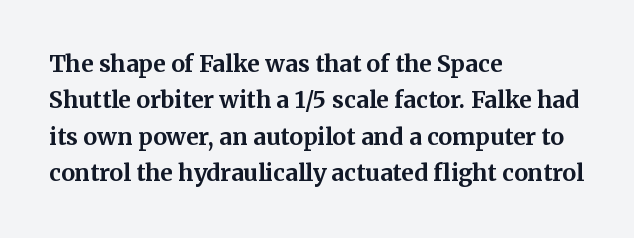
Q: Is the text bold? A: Yes.
Q: Is the text italic (slanted)? A: No, it is upright.
Q: Is the text underlined? A: No.
Q: How is the paragraph aligned? A: Left-aligned.
Q: Is the spacing between letters normal or unusually wide? A: Normal.
Q: Is the spacing between lines tight, normal or loose? A: Normal.
